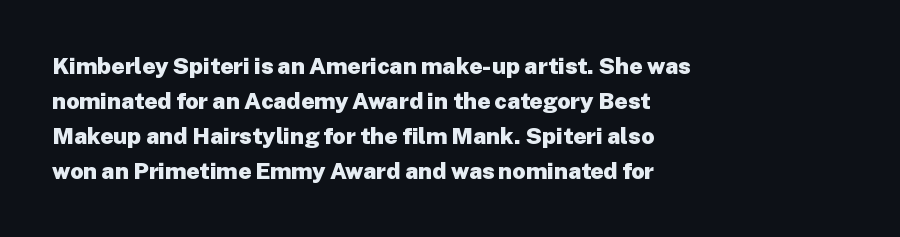
A normal amount of white space separates one row of letters from the next. The lines in this sample share a left origin and differ only in where they stop. Characters follow at the spacing the type designer built in. In terms of weight, the rendering is a true, heavy bold.
